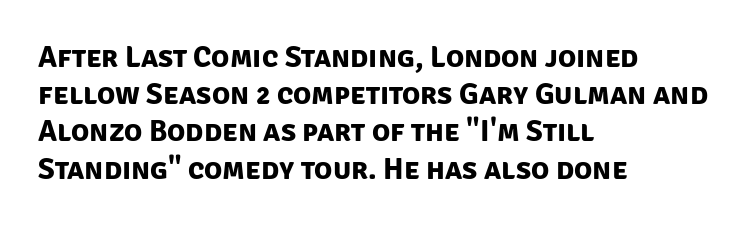
{"serif": "no", "bold": "yes", "weight": "bold", "width": "normal", "stroke_contrast": "low", "x_height": "large", "monospaced": "no", "underline": "no", "align": "left", "line_spacing_ratio": 1.24, "letter_spacing": "normal", "letter_spacing_em": 0.0, "glyph_px": 30}
